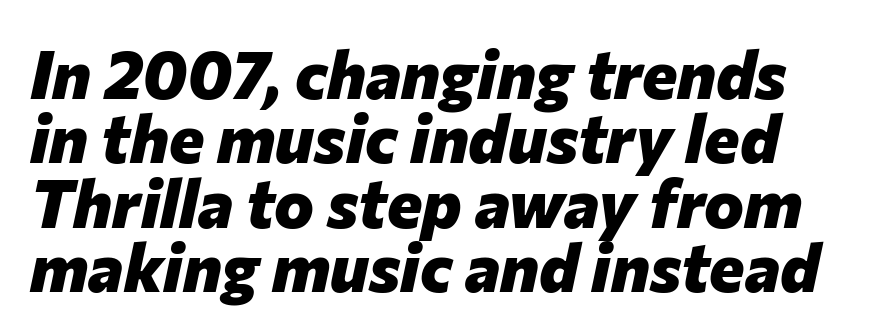
{"italic": "yes", "lean": "right", "slant_degrees": 12, "bold": "yes", "weight": "heavy", "width": "normal", "stroke_contrast": "low", "x_height": "medium", "monospaced": "no", "underline": "no", "line_spacing": "tight", "line_spacing_ratio": 0.96, "letter_spacing": "normal", "letter_spacing_em": 0.0, "glyph_px": 67}
